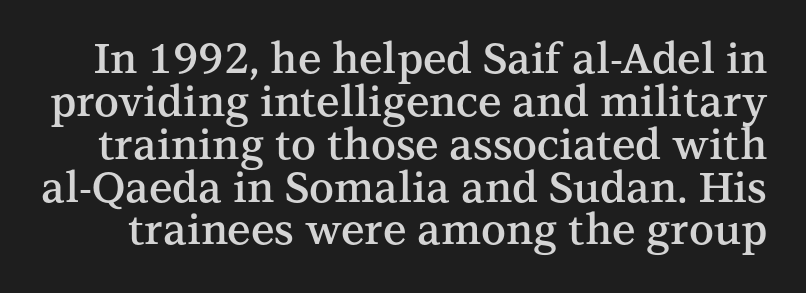
The image shows 42 px semibold serif type, upright; set tight line spacing (1.02x), normal letter spacing, not underlined; medium stroke contrast and a medium x-height.
